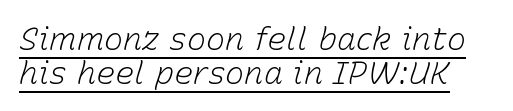
Q: Is the text bold? A: No.
Q: Is the text italic (slanted)? A: Yes, it leans right by about 15 degrees.
Q: Is the text underlined? A: Yes.
Q: Is the spacing between letters normal or unusually wide? A: Normal.
Q: Is the spacing between lines tight, normal or loose? A: Tight.
Q: Width (condensed, normal, or wide)? A: Normal.
Q: Stroke contrast? A: Low.
Q: x-height? A: Medium.
Q: Monospaced? A: No.
